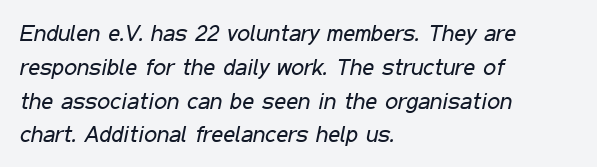
The image shows 23 px text type, italic (leaning right); set left-aligned, normal line spacing (1.47x), normal letter spacing, not underlined.
